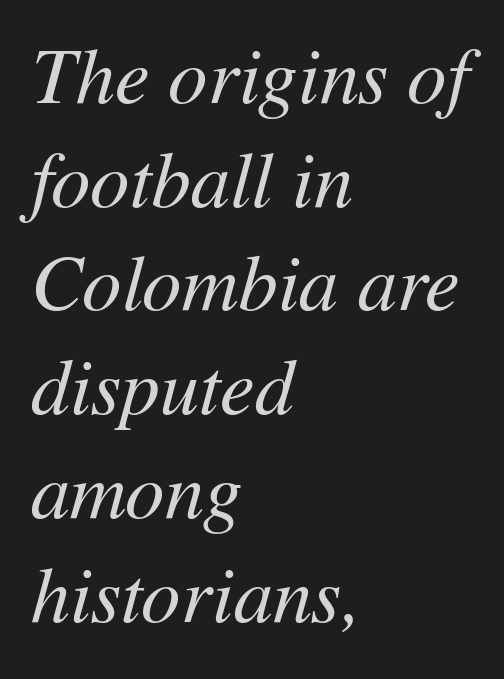
The image shows 78 px regular-weight type, italic (leaning right); set left-aligned, normal line spacing (1.33x), normal letter spacing, not underlined; medium stroke contrast and a medium x-height.
